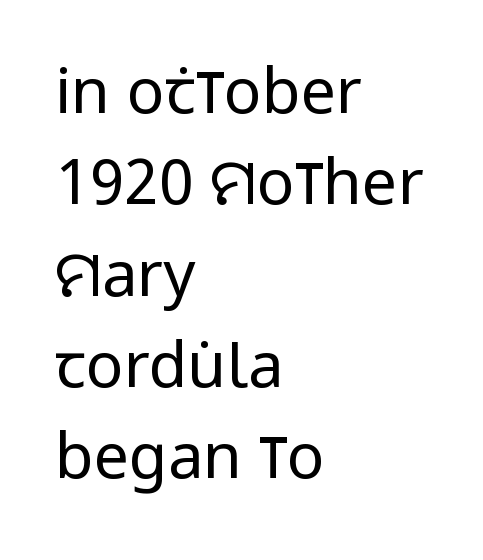
The image shows 63 px regular-weight, condensed sans-serif type, upright; set left-aligned, normal line spacing (1.45x), normal letter spacing, not underlined; low stroke contrast and a large x-height.
